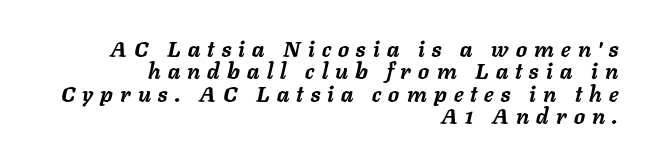
The space between consecutive lines is stingy. These lines have a slow, spaced-out rhythm from letter to letter. The glyphs have the mass of a bold cut. Style check: oblique. In CSS terms this would be text-align: right.
